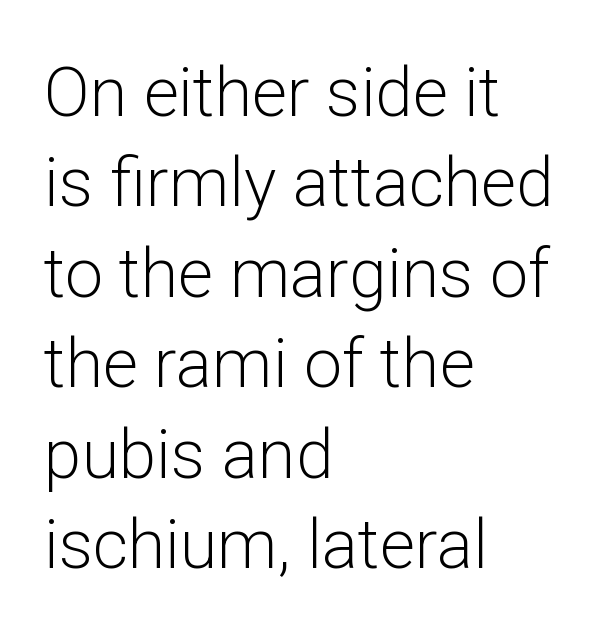
The image shows 68 px light sans-serif type, upright; set left-aligned, normal line spacing (1.33x), normal letter spacing, not underlined; low stroke contrast and a medium x-height.
